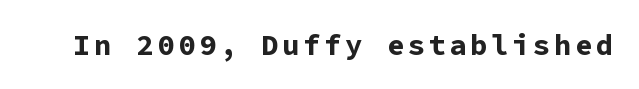
The image shows 29 px bold sans-serif type, upright, monospaced; set not underlined; low stroke contrast and a medium x-height.
